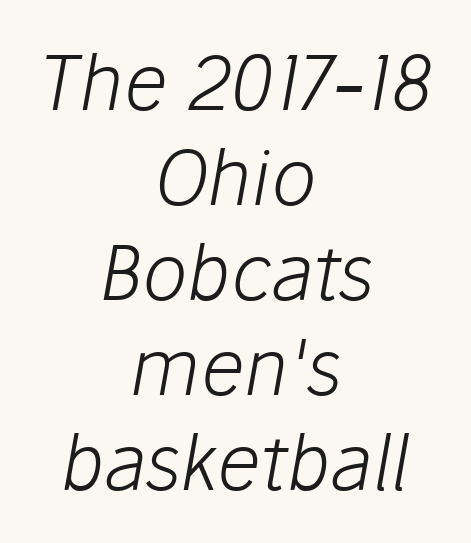
Counters stay open thanks to moderate or lighter strokes. Proportional: the letters do not fall into vertical columns. Caption: multi-line text, centered on the measure. Characters follow at the spacing the type designer built in. These lines were composed using italics. The baseline area is clear.
